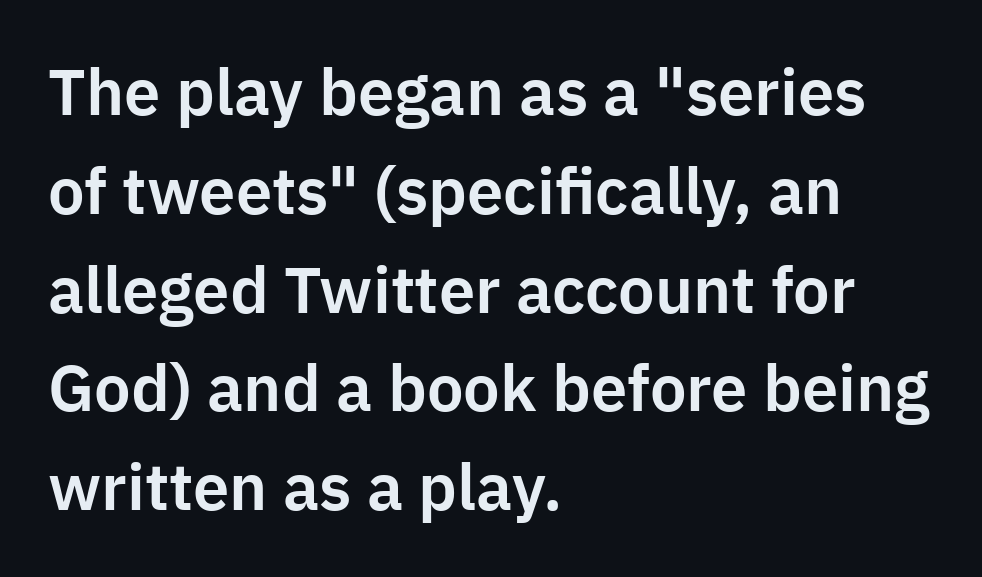
Clear beneath every line of the passage. Which margin do the lines hug? The left one — the right edge is uneven. Characters follow at the spacing the type designer built in. The letters advance in unequal steps, a hallmark of proportional type. Regarding serifs, this sample does without them.
